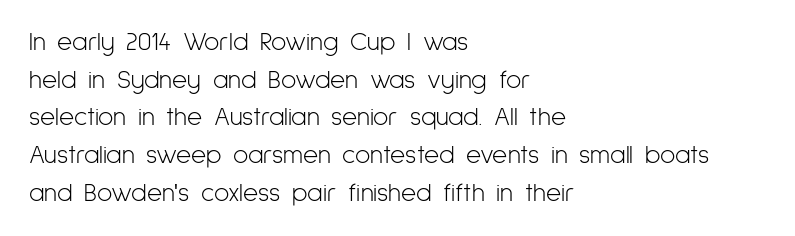
Q: Is the text bold? A: No.
Q: Is the text italic (slanted)? A: No, it is upright.
Q: Is the text underlined? A: No.
Q: How is the paragraph aligned? A: Left-aligned.
Q: Is the spacing between letters normal or unusually wide? A: Normal.
Q: Is the spacing between lines tight, normal or loose? A: Normal.
